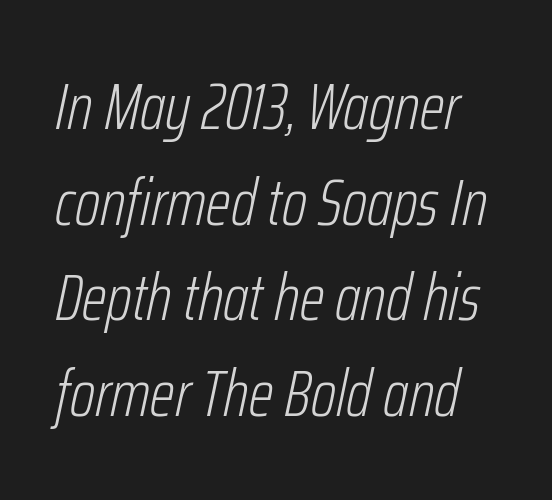
Is there much room between lines? A standard amount, neither cramped nor airy. Standard letterfit; no display-style spreading of the glyphs. Is this a fixed-width face? No — the glyphs have proportional, varying widths. There's an unmistakable incline to the writing here.
